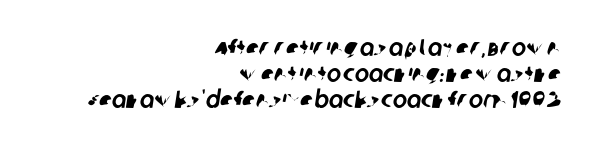
The image shows 24 px text type; set right-aligned, tight line spacing (1.09x), normal letter spacing, not underlined.
